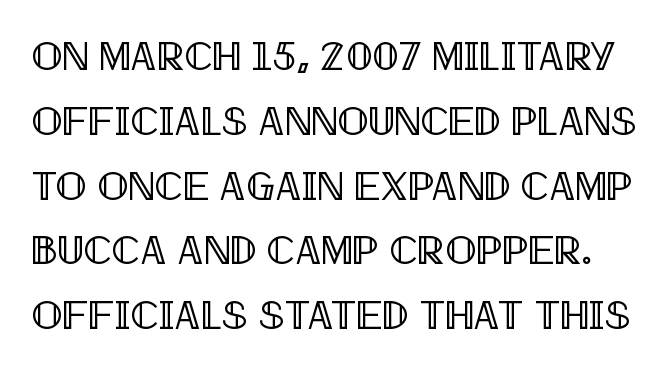
The image shows 41 px condensed type, upright; set normal line spacing (1.58x), normal letter spacing, not underlined; a large x-height.
